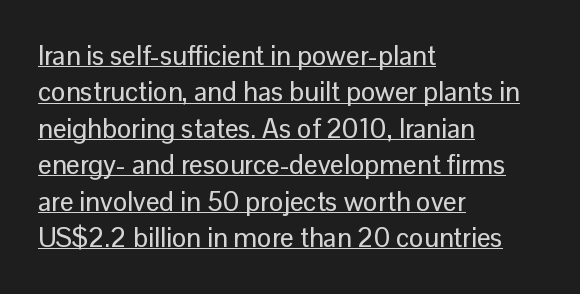
The image shows 27 px text type, upright; set left-aligned, normal line spacing (1.35x), normal letter spacing, underlined.
